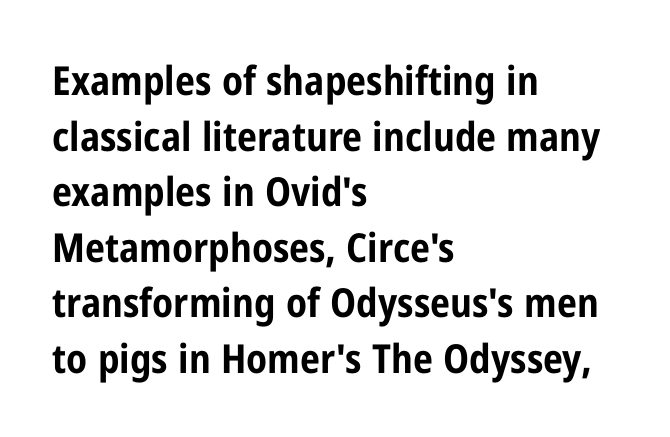
Serifs: no, the terminals of the letterforms are clean. Think of a printed novel: that variable character pitch is what you see here. Set as a true bold cut, around the 700 mark. Ordinary non-slanted type is in use. Line spacing here is normal.
